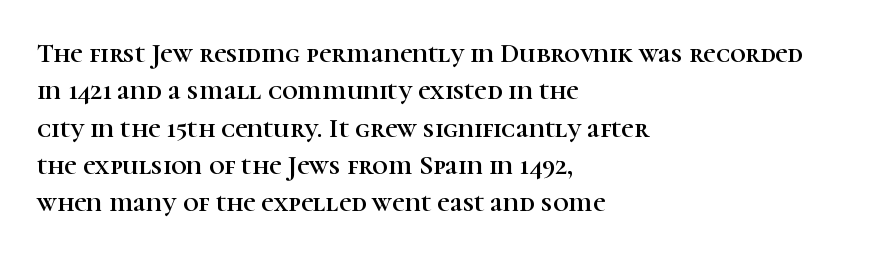
Q: Is the text italic (slanted)? A: No, it is upright.
Q: Is the text underlined? A: No.
Q: How is the paragraph aligned? A: Left-aligned.
Q: Is the spacing between letters normal or unusually wide? A: Normal.
Q: Is the spacing between lines tight, normal or loose? A: Normal.
